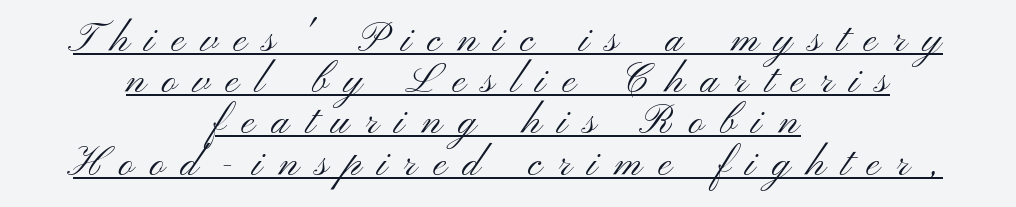
Q: Is the text bold? A: No.
Q: Is the text italic (slanted)? A: Yes.
Q: Is the typeface a serif or a sans-serif typeface? A: Sans-serif.
Q: Is the text underlined? A: Yes.
Q: How is the paragraph aligned? A: Centered.
Q: Is the spacing between letters normal or unusually wide? A: Unusually wide.
Q: Is the spacing between lines tight, normal or loose? A: Tight.
Q: Width (condensed, normal, or wide)? A: Wide.
Q: Stroke contrast? A: Medium.
Q: x-height? A: Small.
Q: Monospaced? A: No.
